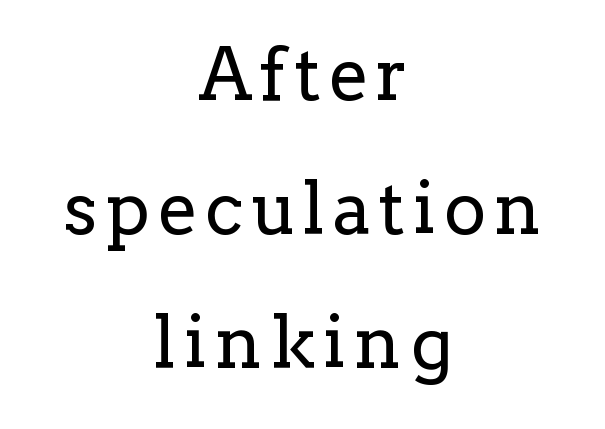
The image shows 72 px regular-weight serif type, upright; set centered, line spacing 1.86x, not underlined; low stroke contrast and a medium x-height.
